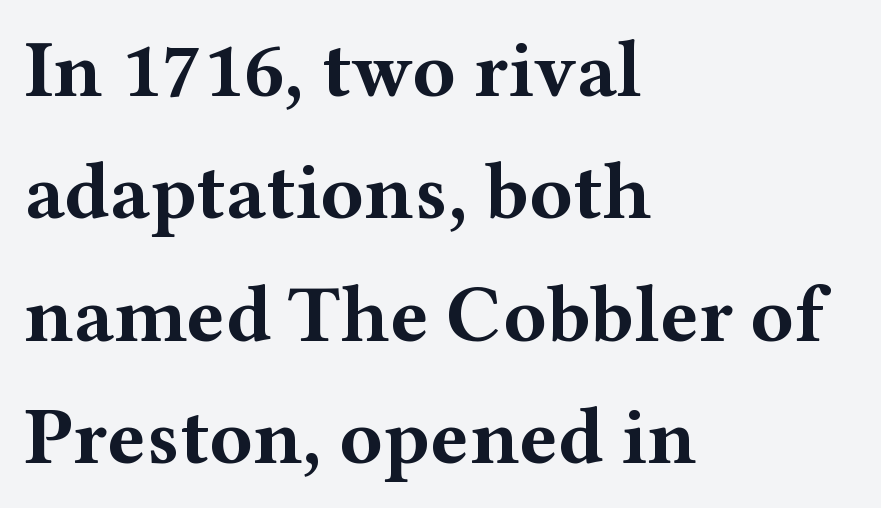
The passage shown is not underscored anywhere. Emphasis by weight is at full strength: bold. Quick note: not italic, upright. Reading down the block, your eye returns to a fixed left position each line. Each word holds together tightly as a unit, with standard inter-letter gaps.
